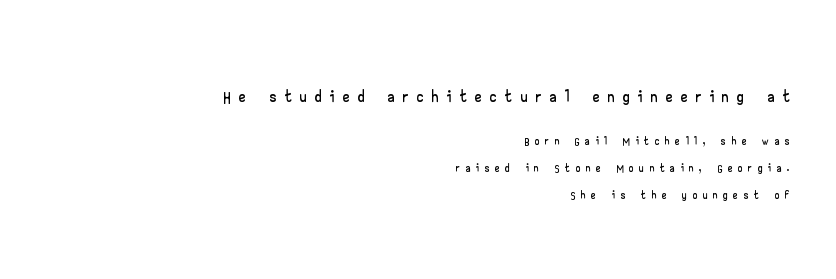
A typesetter would mark this as roman, not italic. Is there much room between lines? A standard amount, neither cramped nor airy. This sample uses expanded letter spacing, leaving extra air between glyphs. Alignment: flush right.
